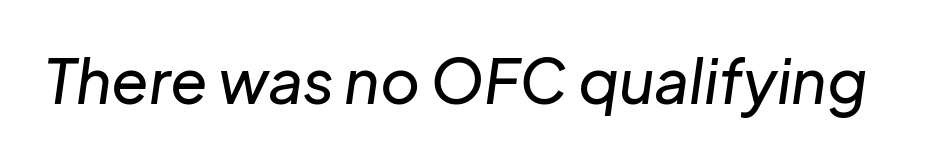
The image shows 61 px text type, italic (leaning right); set normal letter spacing, not underlined; low stroke contrast and a medium x-height.
